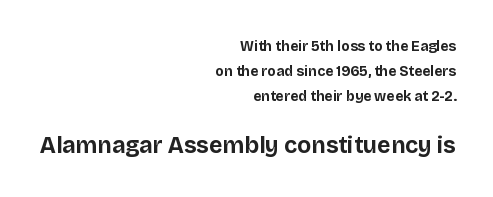
The image shows 23 px bold type, upright; set right-aligned, line spacing 1.8x, normal letter spacing, not underlined; the second (bottom) block is 1.64x larger.
